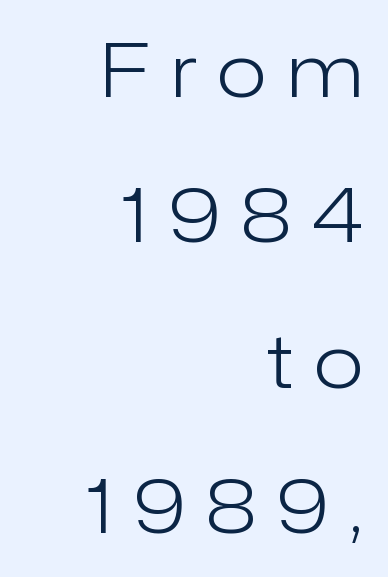
The image shows 73 px light sans-serif type, upright; set right-aligned, loose line spacing (1.99x), unusually wide letter spacing (+0.29 em), not underlined; low stroke contrast and a medium x-height.
